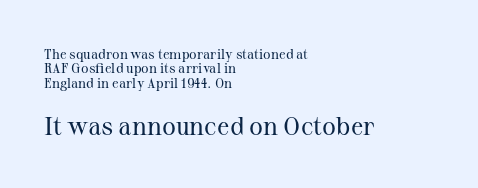
Q: Is the text bold? A: No.
Q: Is the text italic (slanted)? A: No, it is upright.
Q: Is the text underlined? A: No.
Q: How is the paragraph aligned? A: Left-aligned.
Q: Is the spacing between letters normal or unusually wide? A: Normal.
Q: Is the spacing between lines tight, normal or loose? A: Tight.
Q: Which block of text is set in a larger size, the first (top) or the second (bottom)? A: The second (bottom) one.
